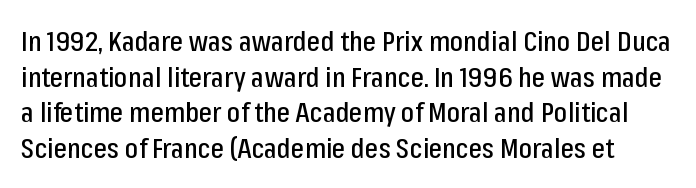
The image shows 28 px condensed sans-serif type, upright; set normal line spacing (1.27x), normal letter spacing, not underlined; low stroke contrast and a medium x-height.
